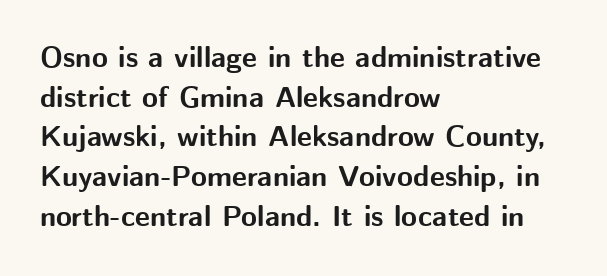
Q: Is the text bold? A: Yes.
Q: Is the text italic (slanted)? A: No, it is upright.
Q: Is the typeface a serif or a sans-serif typeface? A: Sans-serif.
Q: Is the text underlined? A: No.
Q: How is the paragraph aligned? A: Left-aligned.
Q: Is the spacing between letters normal or unusually wide? A: Normal.
Q: Is the spacing between lines tight, normal or loose? A: Normal.
Q: Width (condensed, normal, or wide)? A: Normal.
Q: Stroke contrast? A: Medium.
Q: x-height? A: Medium.
Q: Monospaced? A: No.
